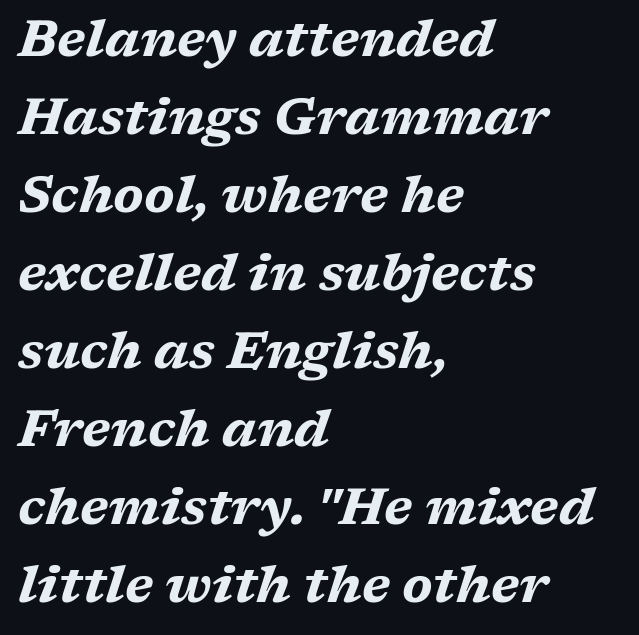
The image shows 51 px bold, wide type, italic (leaning right); set left-aligned, normal line spacing (1.53x), normal letter spacing, not underlined; medium stroke contrast and a medium x-height.
